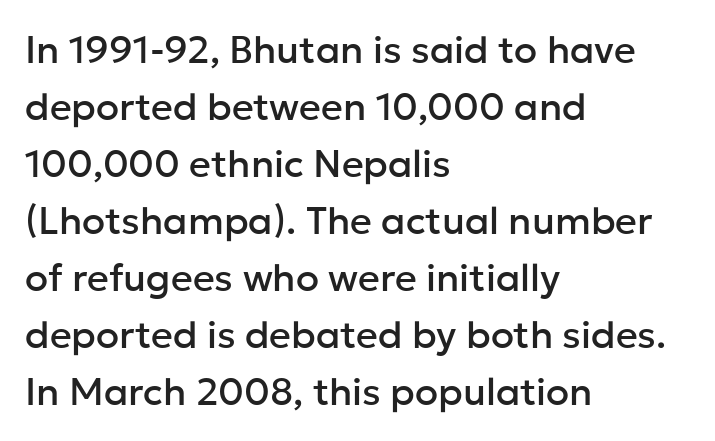
Q: Is the text italic (slanted)? A: No, it is upright.
Q: Is the typeface a serif or a sans-serif typeface? A: Sans-serif.
Q: Is the text underlined? A: No.
Q: How is the paragraph aligned? A: Left-aligned.
Q: Is the spacing between letters normal or unusually wide? A: Normal.
Q: Is the spacing between lines tight, normal or loose? A: Normal.
Q: Width (condensed, normal, or wide)? A: Normal.
Q: Stroke contrast? A: Low.
Q: x-height? A: Medium.
Q: Monospaced? A: No.
